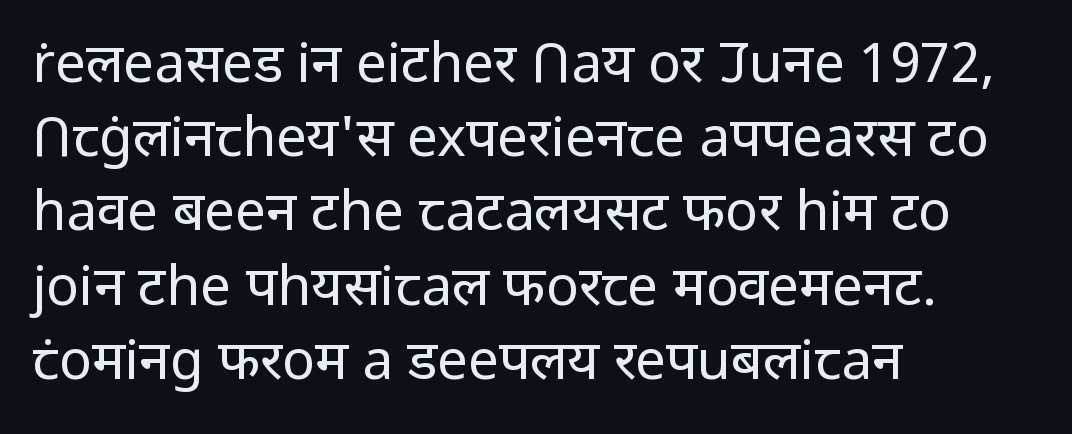
Observe the absence of serifs on each vertical stroke in this sample. Spacing between characters is what you'd get straight out of the box. Character widths vary here, with narrow letters taking less room than wide ones. A quiet, ordinary-to-light weight characterises the typeface. Bare-footed words on every line. Rendered with straight, roman letterforms.
